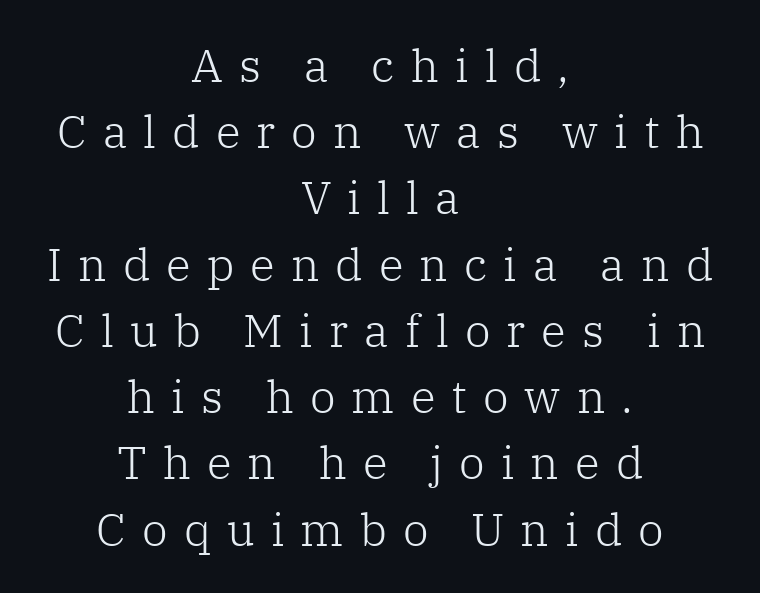
The image shows 46 px light serif type, upright; set centered, normal line spacing (1.44x), unusually wide letter spacing (+0.35 em), not underlined; low stroke contrast and a medium x-height.
